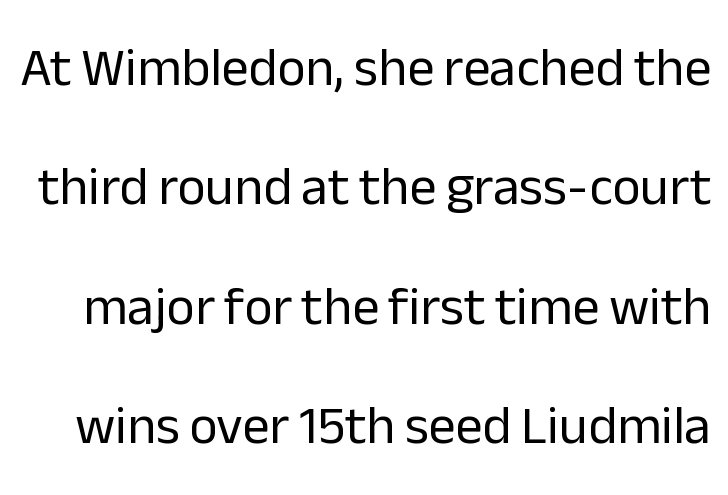
Observe the ordinary spacing: letters are neighbours, not strangers. The letters look calm and open, with moderate or lighter stems. Regarding serifs, this sample does without them. The face used here is proportionally spaced, like ordinary book or web type. Posture: straight, roman, zero tilt. The block of text is sparse from top to bottom, with ample space between rows.
